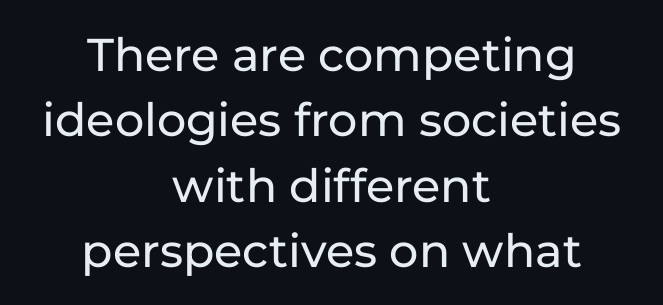
{"serif": "no", "italic": "no", "width": "normal", "stroke_contrast": "low", "x_height": "medium", "monospaced": "no", "underline": "no", "align": "center", "line_spacing": "normal", "line_spacing_ratio": 1.42, "letter_spacing": "normal", "letter_spacing_em": 0.0, "glyph_px": 46}
